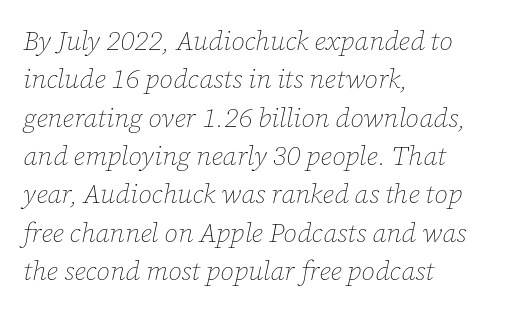
Descenders are the only things crossing below the line. Does the lettering tilt? It does — this is italic. One glance says typical: line gaps are just what's usual. Short note: letters normally spaced.
